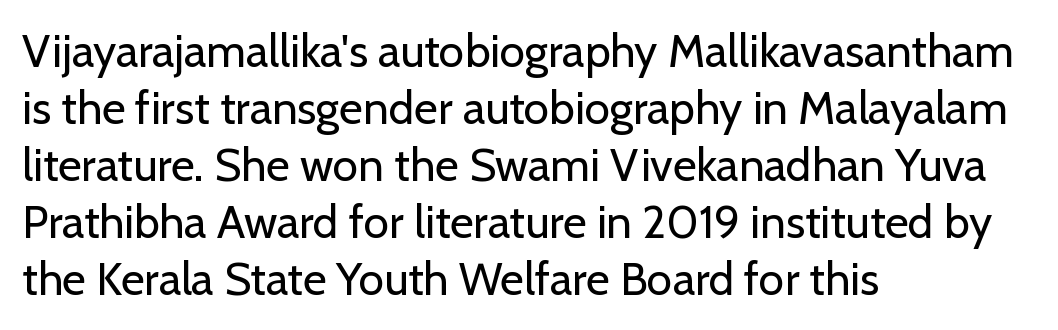
The image shows 46 px regular-weight sans-serif type, upright; set left-aligned, line spacing 1.24x, normal letter spacing, not underlined; low stroke contrast and a medium x-height.
